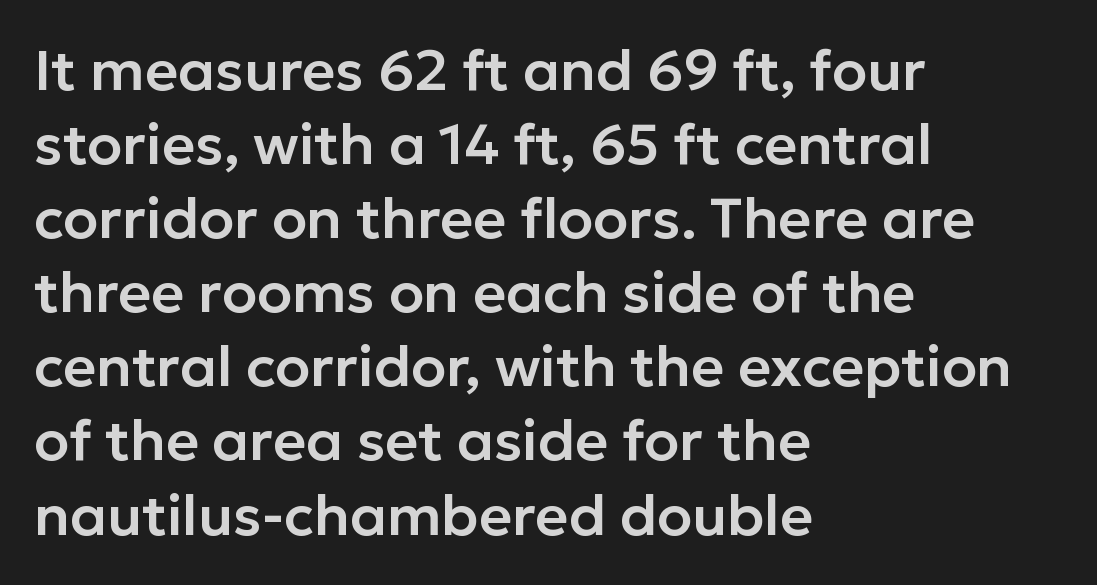
The image shows 57 px sans-serif type, upright; set left-aligned, normal line spacing (1.3x), normal letter spacing, not underlined; low stroke contrast and a medium x-height.
